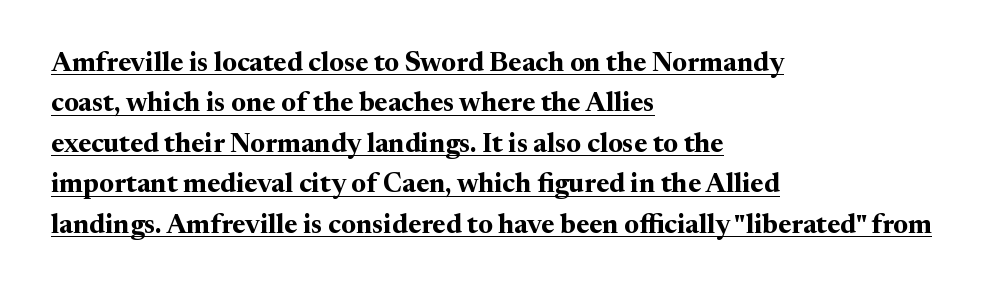
The image shows 27 px bold type, upright; set left-aligned, normal line spacing (1.5x), normal letter spacing, underlined.
